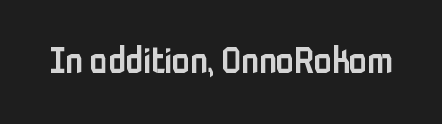
{"serif": "no", "italic": "no", "bold": "semi", "weight": "semibold", "width": "condensed", "stroke_contrast": "low", "x_height": "medium", "monospaced": "no", "underline": "no", "letter_spacing": "normal", "letter_spacing_em": 0.0, "glyph_px": 36}
